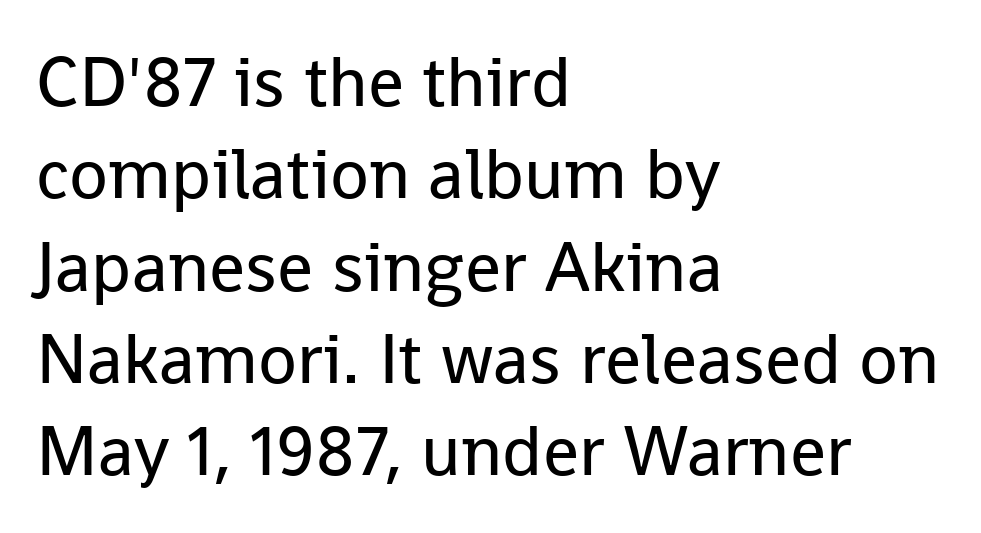
{"serif": "no", "italic": "no", "bold": "no", "weight": "regular", "width": "normal", "stroke_contrast": "low", "x_height": "medium", "monospaced": "no", "underline": "no", "align": "left", "line_spacing": "normal", "line_spacing_ratio": 1.3, "letter_spacing": "normal", "letter_spacing_em": 0.0, "glyph_px": 71}
